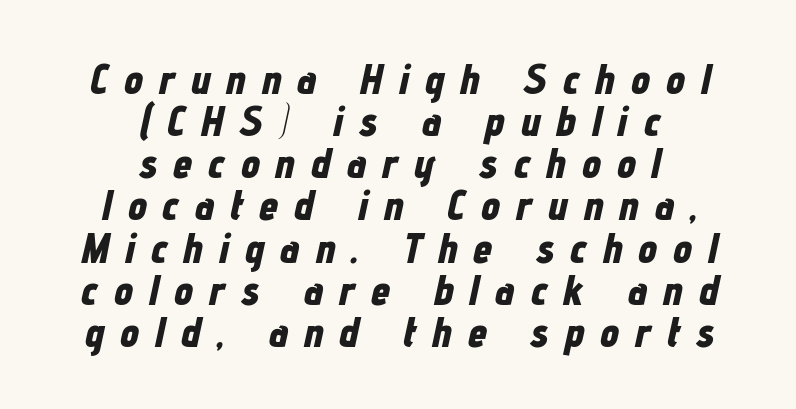
The paragraph shown floats in the horizontal middle. Interline gaps are noticeably narrow in this sample. Students, this is bold: see how much ink each stroke carries. The rendering applies a slant to the glyphs. Just letters on the line, the space beneath them empty. Between one letter and the next there's a generous, obvious gap.
